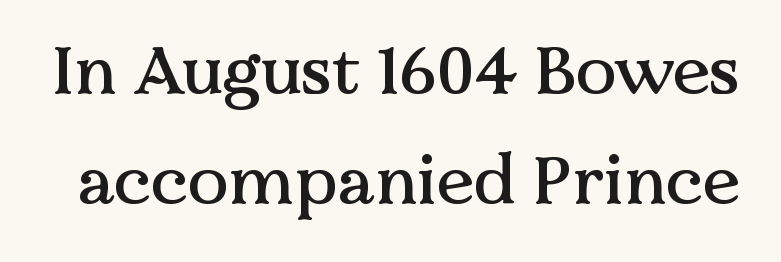
{"serif": "yes", "italic": "no", "width": "normal", "stroke_contrast": "medium", "x_height": "medium", "monospaced": "no", "underline": "no", "line_spacing": "normal", "line_spacing_ratio": 1.62, "letter_spacing": "normal", "letter_spacing_em": 0.0, "glyph_px": 68}
